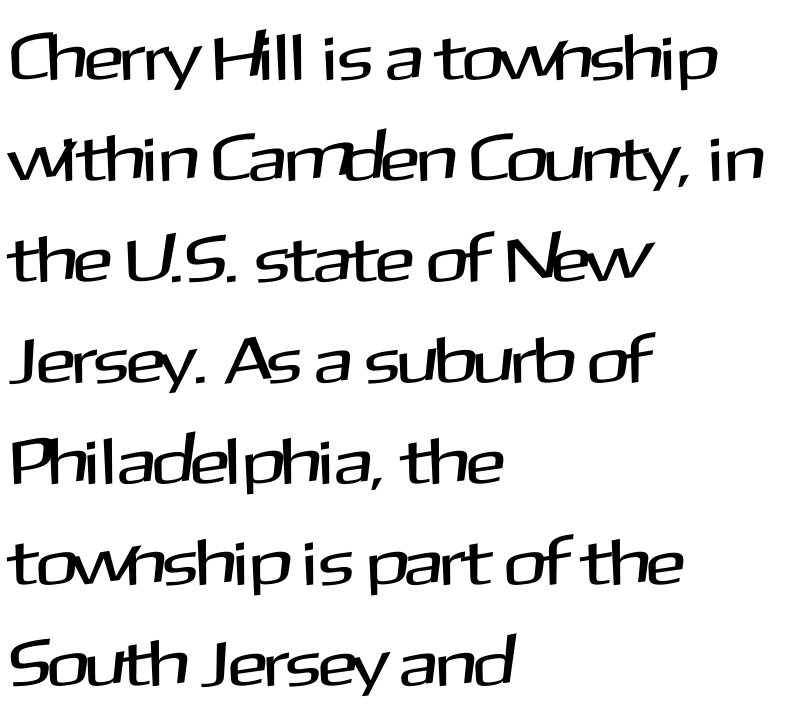
Q: Is the text italic (slanted)? A: No, it is upright.
Q: Is the typeface a serif or a sans-serif typeface? A: Sans-serif.
Q: Is the text underlined? A: No.
Q: How is the paragraph aligned? A: Left-aligned.
Q: Is the spacing between letters normal or unusually wide? A: Normal.
Q: Is the spacing between lines tight, normal or loose? A: Normal.
Q: Width (condensed, normal, or wide)? A: Normal.
Q: Stroke contrast? A: Medium.
Q: x-height? A: Medium.
Q: Monospaced? A: No.
